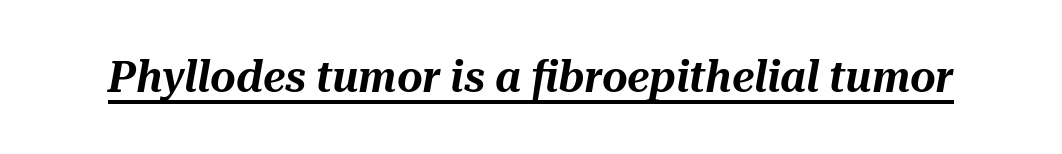
The image shows 44 px text type, italic (leaning right); set normal letter spacing, underlined; medium stroke contrast and a medium x-height.
